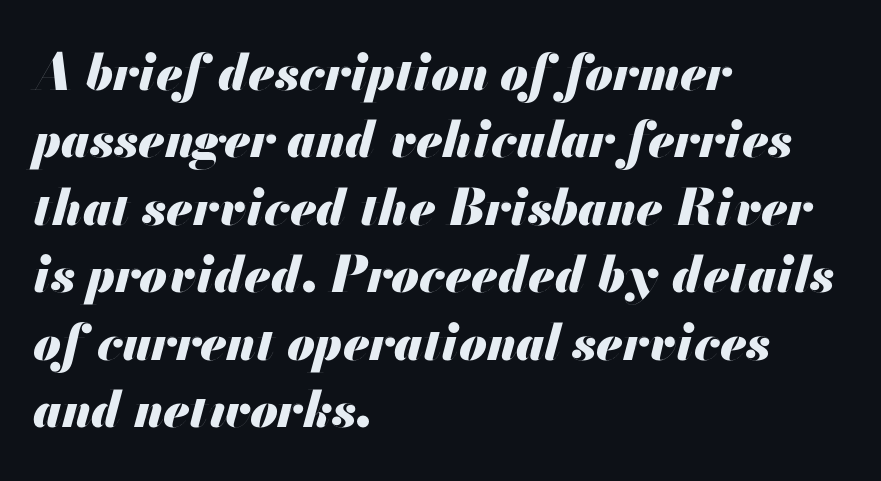
The image shows 50 px heavy type, italic (leaning right); set left-aligned, normal line spacing (1.35x), normal letter spacing, not underlined; medium stroke contrast and a small x-height.
